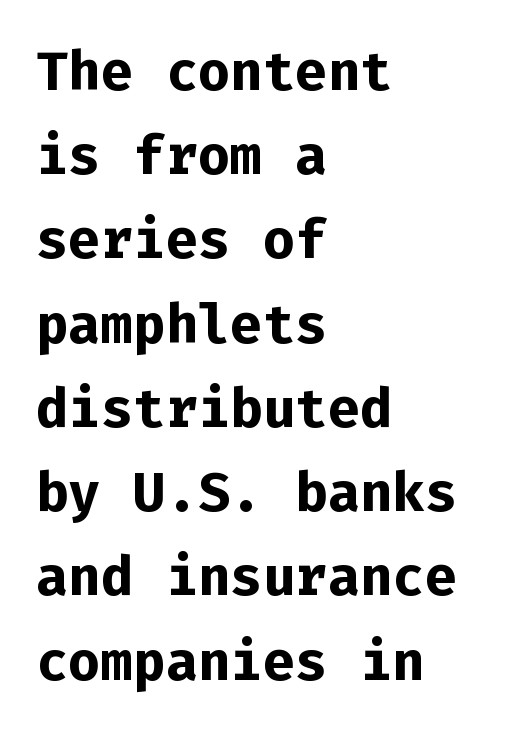
{"serif": "no", "italic": "no", "bold": "yes", "weight": "bold", "width": "normal", "stroke_contrast": "low", "x_height": "medium", "monospaced": "yes", "underline": "no", "align": "left", "line_spacing": "normal", "line_spacing_ratio": 1.56, "letter_spacing": "normal", "letter_spacing_em": 0.0, "glyph_px": 54}
